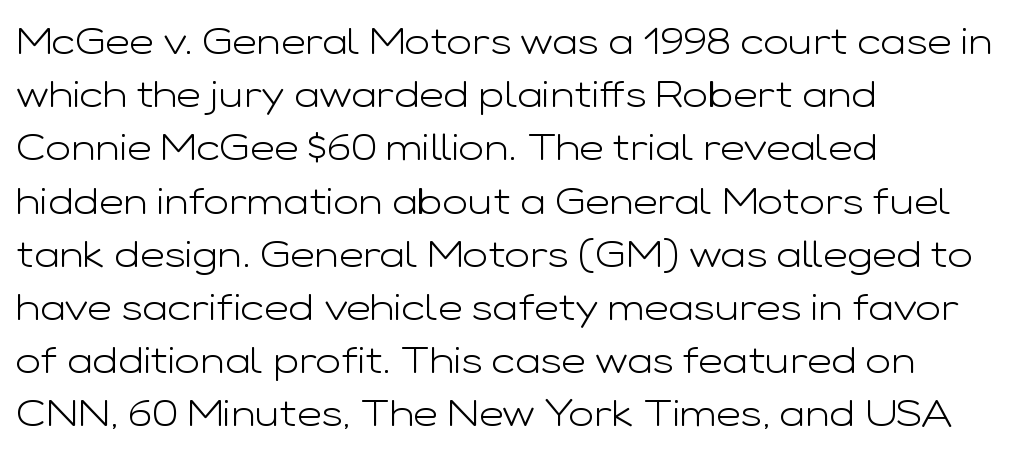
The image shows 38 px light, wide sans-serif type, upright; set left-aligned, normal line spacing (1.4x), normal letter spacing, not underlined; low stroke contrast and a medium x-height.
